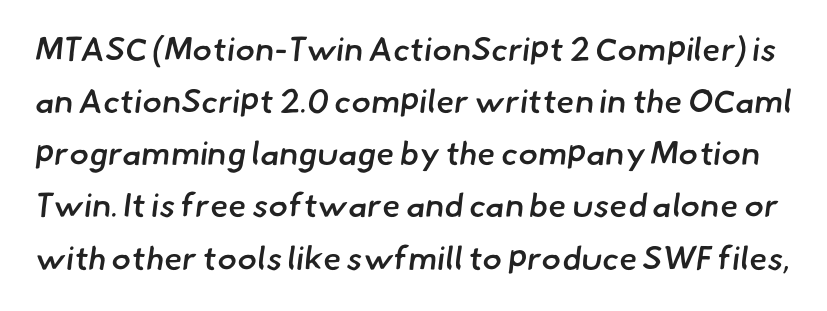
Looks like regular typesetting: each glyph gets only the width it needs. The sample has been set in demibold, a notch under bold. Rows of type keep a routine distance in the vertical direction. What stands out about the letter spacing? Nothing — it is the standard amount.
